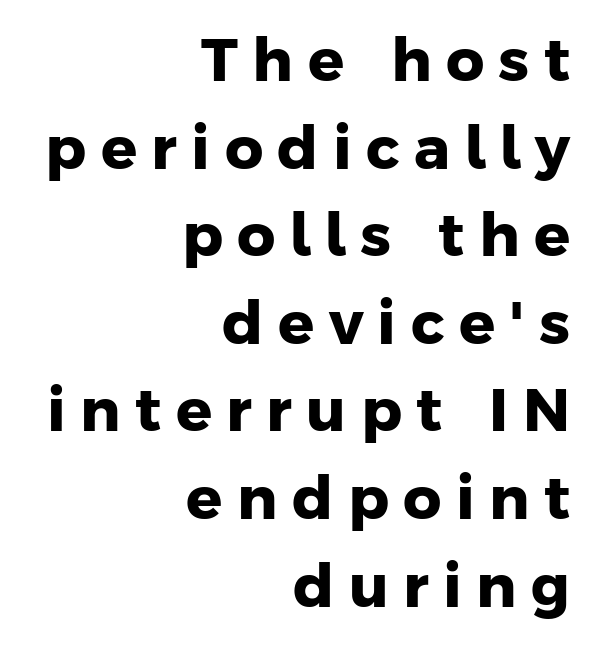
The image shows 60 px heavy sans-serif type; set right-aligned, normal line spacing (1.46x), unusually wide letter spacing (+0.24 em), not underlined; low stroke contrast and a medium x-height.
